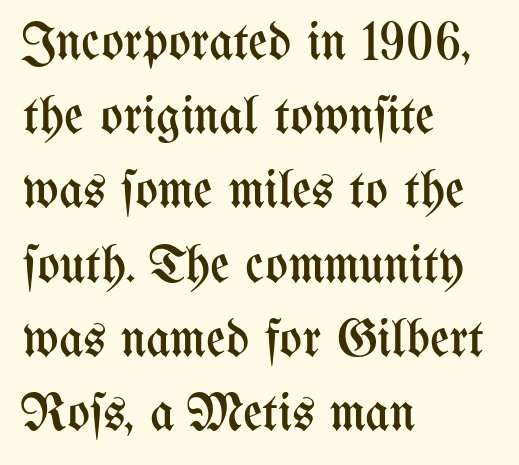
{"italic": "no", "bold": "no", "weight": "regular", "width": "condensed", "stroke_contrast": "medium", "x_height": "medium", "monospaced": "no", "underline": "no", "align": "left", "line_spacing": "normal", "line_spacing_ratio": 1.4, "letter_spacing": "normal", "letter_spacing_em": 0.0, "glyph_px": 53}
